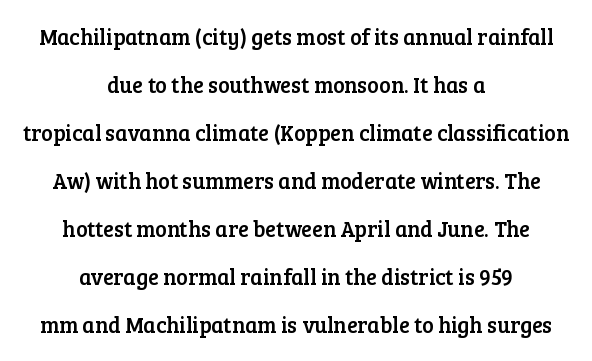
Q: Is the text italic (slanted)? A: No, it is upright.
Q: Is the text underlined? A: No.
Q: How is the paragraph aligned? A: Centered.
Q: Is the spacing between letters normal or unusually wide? A: Normal.
Q: Is the spacing between lines tight, normal or loose? A: Loose.
